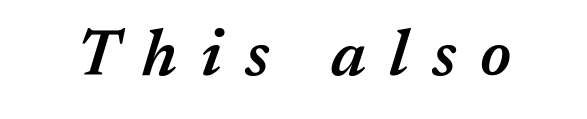
{"italic": "yes", "lean": "right", "slant_degrees": 17, "bold": "semi", "weight": "semibold", "width": "normal", "stroke_contrast": "medium", "x_height": "medium", "monospaced": "no", "underline": "no", "letter_spacing": "wide", "letter_spacing_em": 0.37, "glyph_px": 64}
